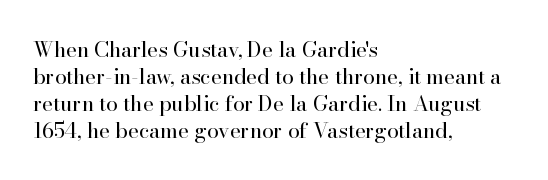
{"italic": "no", "bold": "no", "underline": "no", "align": "left", "line_spacing": "normal", "line_spacing_ratio": 1.28, "letter_spacing": "normal", "letter_spacing_em": 0.0, "glyph_px": 21}
